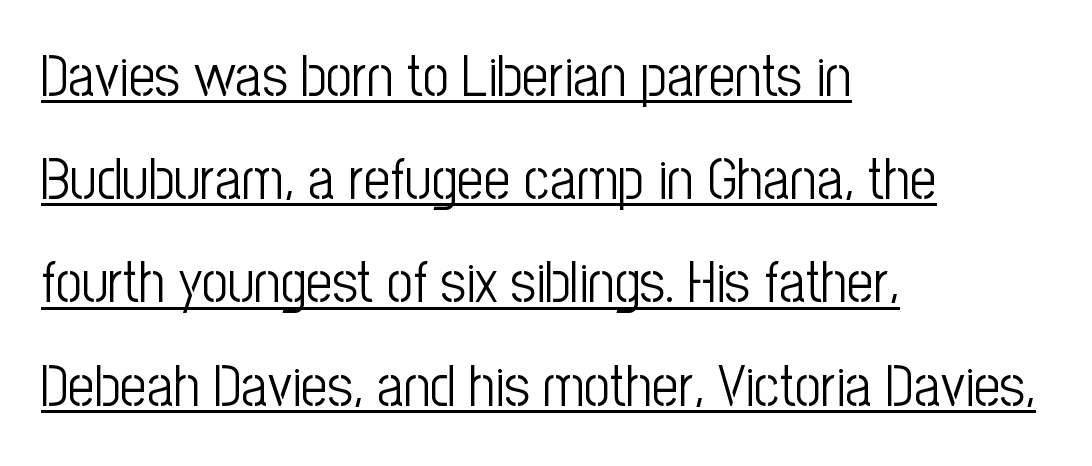
The image shows 58 px light, condensed sans-serif type, upright; set left-aligned, line spacing 1.78x, normal letter spacing, underlined; low stroke contrast and a medium x-height.
